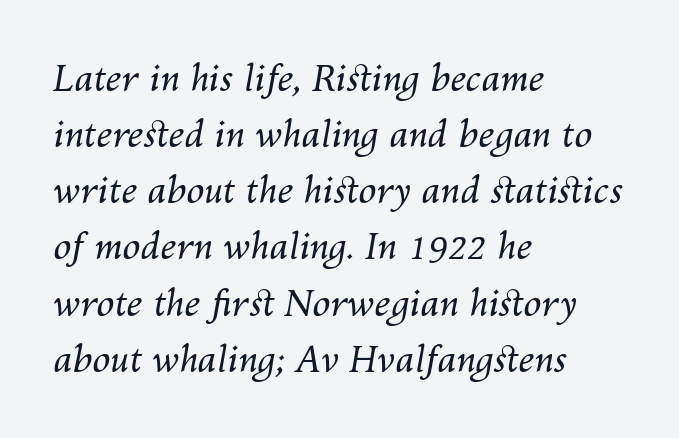
{"italic": "yes", "lean": "right", "slant_degrees": 10, "bold": "no", "weight": "regular", "width": "normal", "stroke_contrast": "medium", "x_height": "medium", "monospaced": "no", "underline": "no", "align": "left", "line_spacing": "normal", "line_spacing_ratio": 1.56, "letter_spacing": "normal", "letter_spacing_em": 0.0, "glyph_px": 36}
